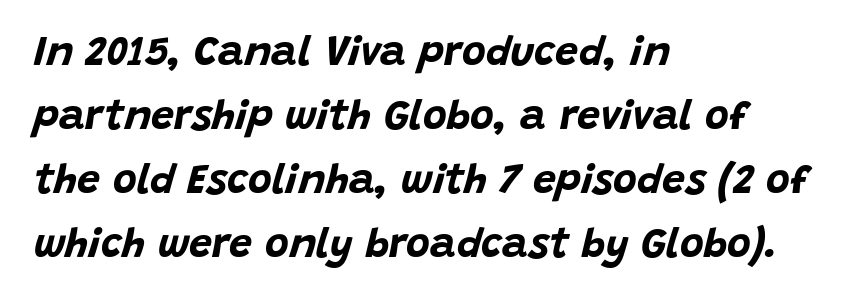
The whole block is typeset with a tilt. Emphasis by weight is at full strength: bold. Vertical spacing — default. Leftover space on each line is placed entirely after the last word. The gap between lines stays unmarked.
